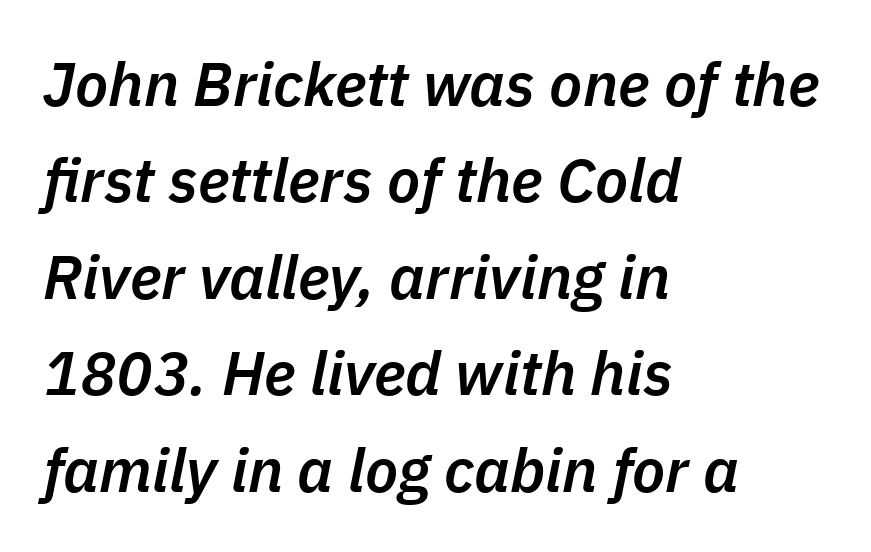
The image shows 61 px semibold type, italic (leaning right); set left-aligned, normal line spacing (1.58x), normal letter spacing, not underlined; low stroke contrast and a medium x-height.
